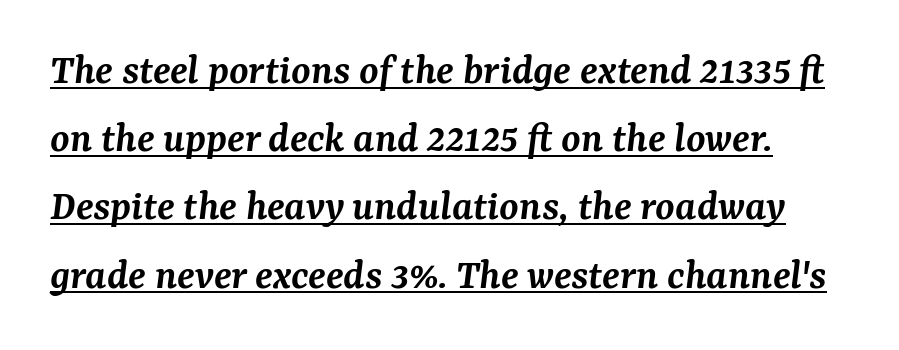
Q: Is the text bold? A: Semi-bold.
Q: Is the text italic (slanted)? A: Yes, it leans right by about 7 degrees.
Q: Is the typeface a serif or a sans-serif typeface? A: Serif.
Q: Is the text underlined? A: Yes.
Q: Is the spacing between letters normal or unusually wide? A: Normal.
Q: Is the spacing between lines tight, normal or loose? A: Normal.
Q: Width (condensed, normal, or wide)? A: Normal.
Q: Stroke contrast? A: Medium.
Q: x-height? A: Medium.
Q: Monospaced? A: No.
